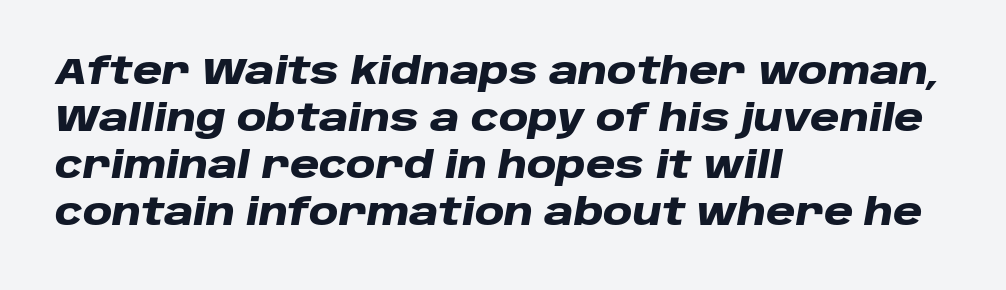
Words float on clear page, feet unadorned. The text block is weighted toward the left margin, trailing off unevenly rightward. What stands out about the letter spacing? Nothing — it is the standard amount. Yep, that's italic — everything's leaning.
